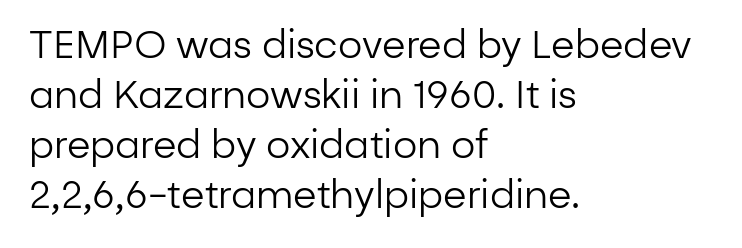
What kind of face is this? One without serifs — a sans. The typesetting does not lean heavy: it is not bold. Alignment: flush left. You could not count columns in this text — the font is proportionally spaced. Successive baselines arrive at the customary interval.
